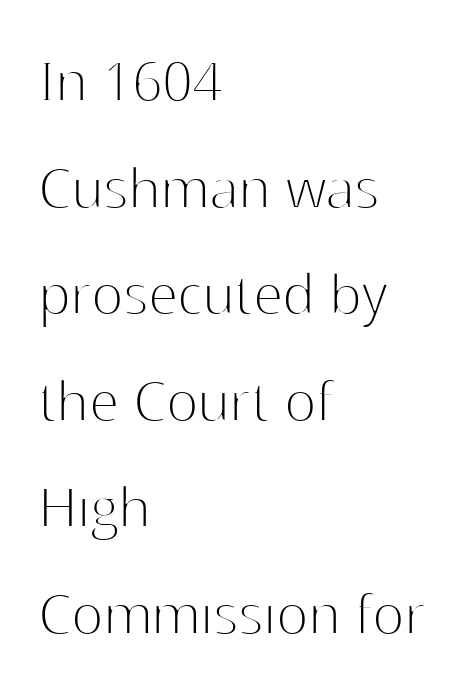
Do the letters lean? They stand straight. Clear beneath every line of the passage. A typesetter would call this leading conventional body-copy spacing. Standard letterfit; no display-style spreading of the glyphs.
